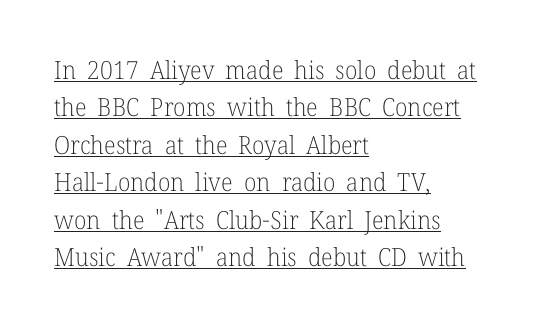
{"italic": "no", "bold": "no", "underline": "yes", "align": "left", "line_spacing": "normal", "line_spacing_ratio": 1.5, "letter_spacing": "normal", "letter_spacing_em": 0.0, "glyph_px": 25}
